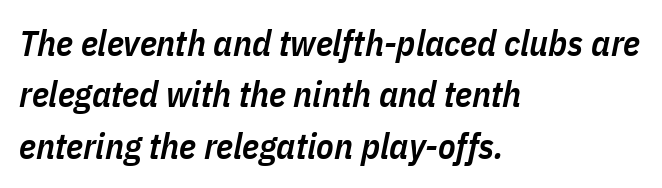
The image shows 36 px semibold, condensed type, italic (leaning right); set left-aligned, normal line spacing (1.43x), normal letter spacing, not underlined; low stroke contrast and a medium x-height.
